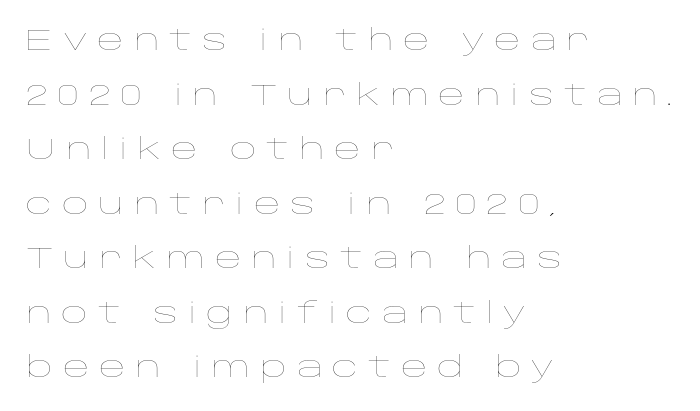
{"italic": "no", "bold": "no", "weight": "thin", "width": "wide", "stroke_contrast": "low", "x_height": "large", "monospaced": "no", "underline": "no", "align": "left", "line_spacing_ratio": 1.88, "letter_spacing": "wide", "letter_spacing_em": 0.34, "glyph_px": 29}
